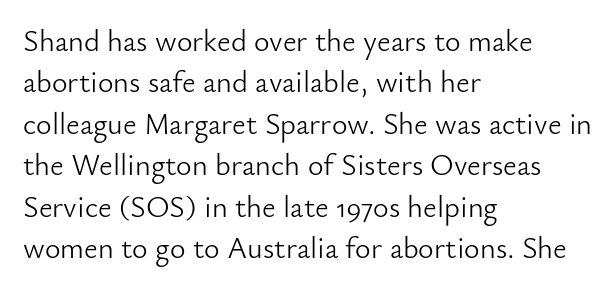
The letters stand upright; this is a roman face. The paragraph shown leans on its left margin. Horizontal bands of white between lines are of average thickness. You can tell from the bare stems that sans-serif type was used.
